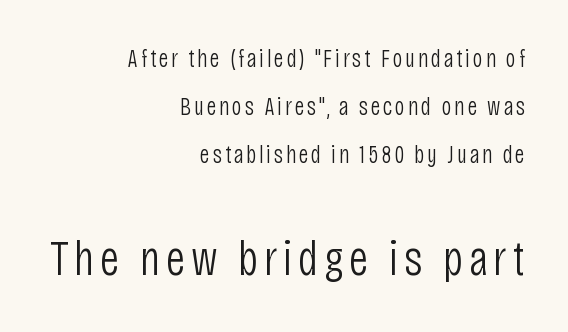
Q: Is the text bold? A: No.
Q: Is the text italic (slanted)? A: No, it is upright.
Q: Is the typeface a serif or a sans-serif typeface? A: Sans-serif.
Q: Is the text underlined? A: No.
Q: How is the paragraph aligned? A: Right-aligned.
Q: Is the spacing between lines tight, normal or loose? A: Loose.
Q: Which block of text is set in a larger size, the first (top) or the second (bottom)? A: The second (bottom) one.
Q: Width (condensed, normal, or wide)? A: Condensed.
Q: Stroke contrast? A: Low.
Q: x-height? A: Large.
Q: Monospaced? A: No.
